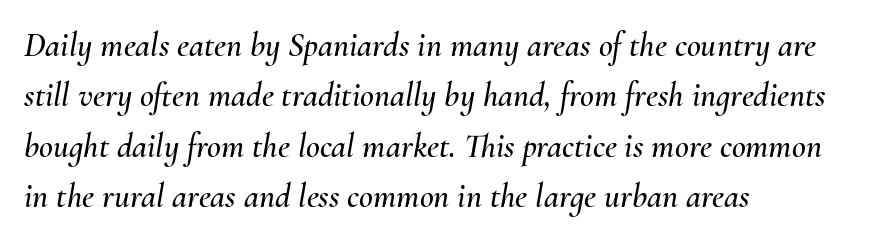
{"italic": "yes", "lean": "right", "slant_degrees": 10, "width": "normal", "stroke_contrast": "medium", "x_height": "small", "monospaced": "no", "underline": "no", "align": "left", "line_spacing": "normal", "line_spacing_ratio": 1.48, "letter_spacing": "normal", "letter_spacing_em": 0.0, "glyph_px": 34}
